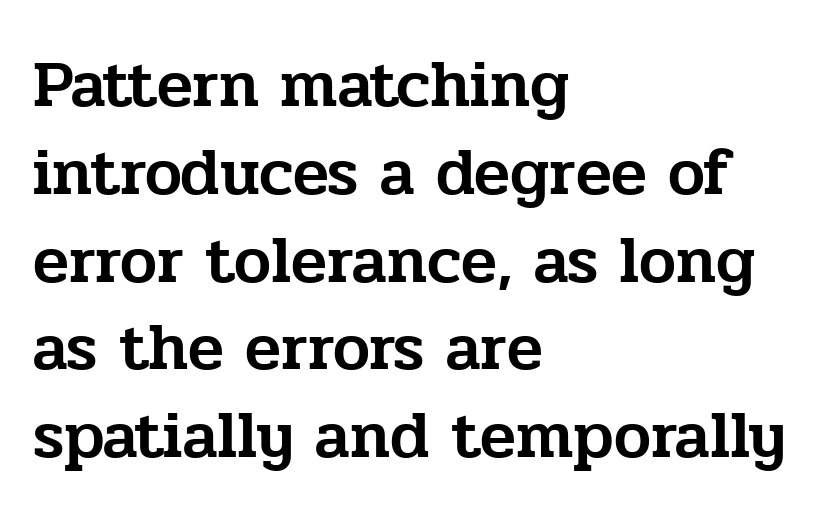
The words here are not underlined. In terms of letterform style, serifs are clearly present. Reading down the column, the eye jumps a familiar distance to each next line. In terms of posture, this sample is upright.
